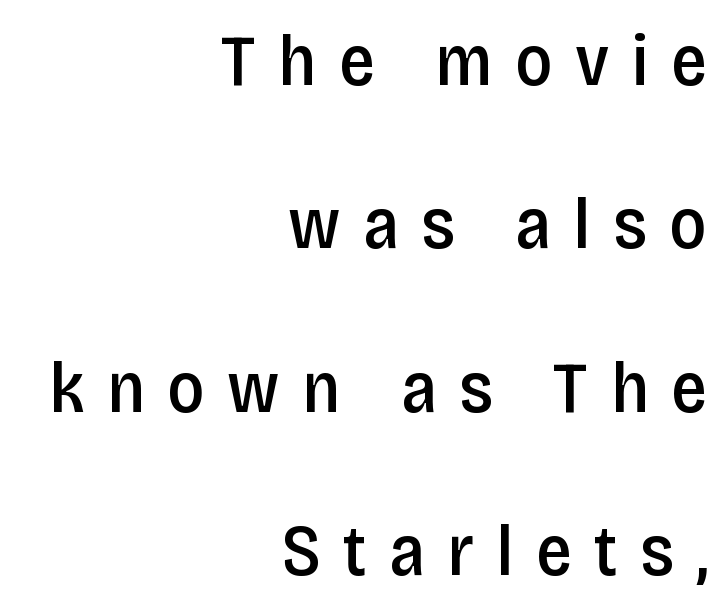
Horizontal bands of white between lines are thick stripes. Short note: letters widely spaced. The lines are quadded right. The glyphs have the mass of a demibold cut, below bold.
